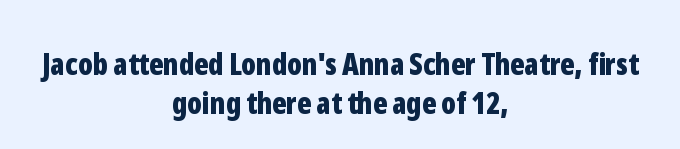
Pretty heavy lettering here — definitely bold. Reading down the block, each line starts at a different indent, mirrored at its end. The letters carry no serifs — their stems end cleanly without finishing strokes. Do the characters align in a grid? No, the font is proportional. Glyph-to-glyph distance matches everyday printed text. Is there any slant? The stems are plumb.
